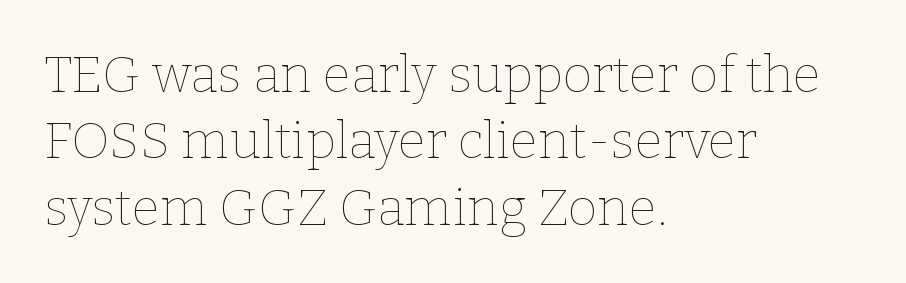
The space between consecutive lines is moderate. Clear beneath every line of the passage. The lettering holds an erect, upright posture throughout. This sample has the flowing, uneven cadence of proportional lettering. The passage is arranged the way most books set body copy — flush left.
